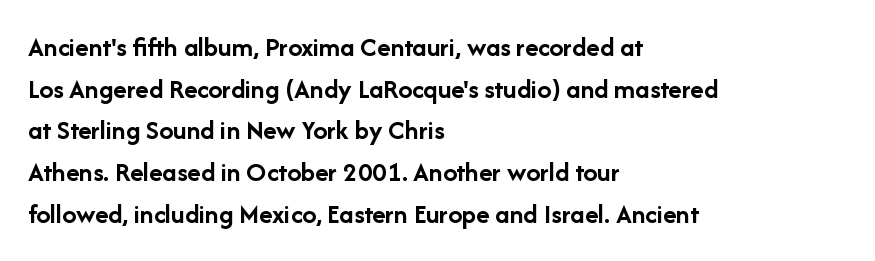
{"serif": "no", "italic": "no", "bold": "yes", "weight": "semibold", "width": "normal", "stroke_contrast": "low", "x_height": "medium", "monospaced": "no", "underline": "no", "align": "left", "line_spacing": "normal", "line_spacing_ratio": 1.49, "letter_spacing": "normal", "letter_spacing_em": 0.0, "glyph_px": 28}
